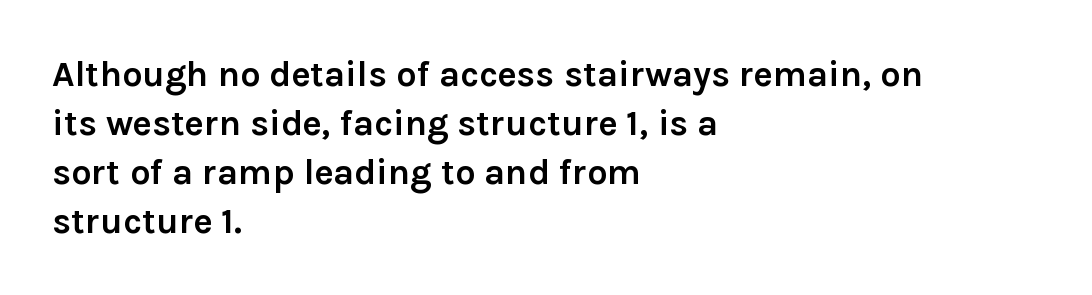
The image shows 36 px semibold sans-serif type, upright; set left-aligned, normal line spacing (1.36x), normal letter spacing, not underlined; a medium x-height.
